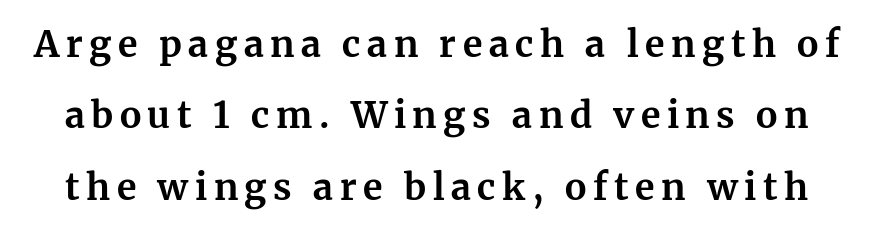
{"serif": "yes", "italic": "no", "bold": "yes", "weight": "bold", "width": "normal", "stroke_contrast": "medium", "x_height": "medium", "monospaced": "no", "underline": "no", "line_spacing": "loose", "line_spacing_ratio": 1.98, "glyph_px": 36}
